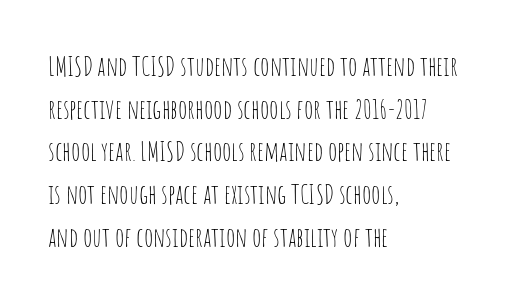
{"italic": "no", "bold": "no", "underline": "no", "align": "left", "line_spacing": "normal", "line_spacing_ratio": 1.58, "letter_spacing": "normal", "letter_spacing_em": 0.0, "glyph_px": 27}
